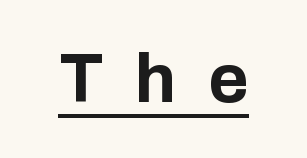
The image shows 69 px bold sans-serif type, upright; set unusually wide letter spacing (+0.46 em), underlined; low stroke contrast and a medium x-height.
